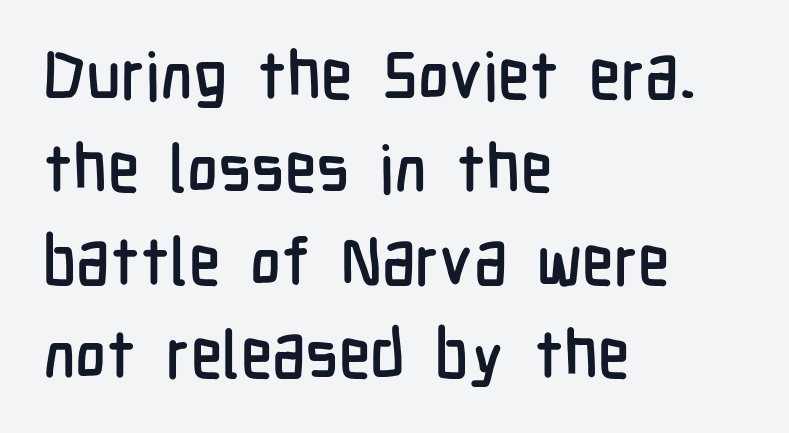
Q: Is the text italic (slanted)? A: No, it is upright.
Q: Is the typeface a serif or a sans-serif typeface? A: Sans-serif.
Q: Is the text underlined? A: No.
Q: How is the paragraph aligned? A: Left-aligned.
Q: Is the spacing between letters normal or unusually wide? A: Normal.
Q: Is the spacing between lines tight, normal or loose? A: Normal.
Q: Width (condensed, normal, or wide)? A: Condensed.
Q: Stroke contrast? A: Low.
Q: x-height? A: Medium.
Q: Monospaced? A: No.
